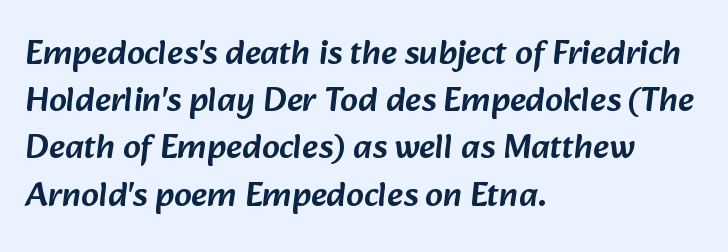
Q: Is the typeface a serif or a sans-serif typeface? A: Sans-serif.
Q: Is the text underlined? A: No.
Q: How is the paragraph aligned? A: Left-aligned.
Q: Is the spacing between letters normal or unusually wide? A: Normal.
Q: Is the spacing between lines tight, normal or loose? A: Normal.
Q: Width (condensed, normal, or wide)? A: Normal.
Q: Stroke contrast? A: Low.
Q: x-height? A: Medium.
Q: Monospaced? A: No.
